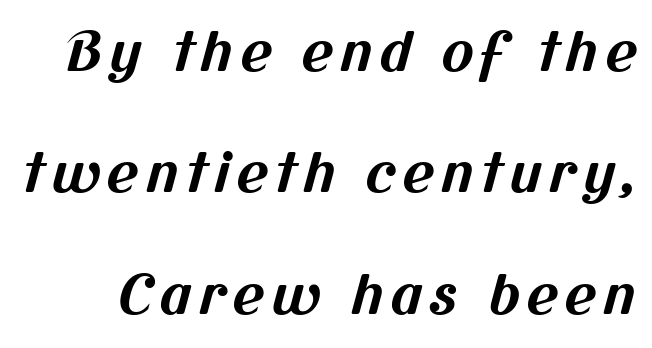
Q: Is the text bold? A: Yes.
Q: Is the typeface a serif or a sans-serif typeface? A: Sans-serif.
Q: Is the text underlined? A: No.
Q: Is the spacing between lines tight, normal or loose? A: Loose.
Q: Width (condensed, normal, or wide)? A: Normal.
Q: Stroke contrast? A: Medium.
Q: x-height? A: Medium.
Q: Monospaced? A: No.
